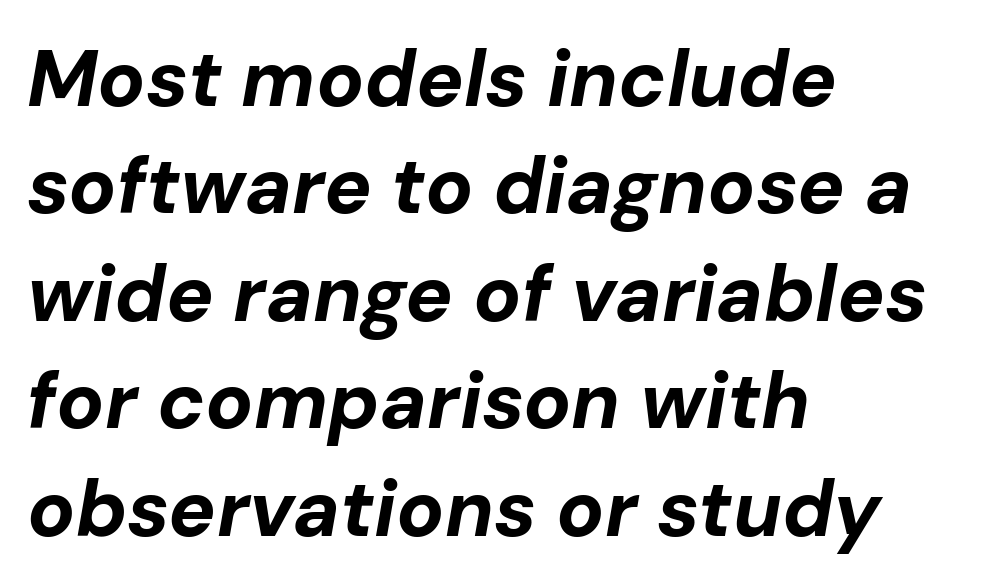
The font's italic variant was chosen for this text. The lines sit at an ordinary, default distance from one another. The gaps between neighbouring characters are ordinary and unremarkable. The space directly below the letters is spotless. One-word summary of the alignment: left. This sample has the flowing, uneven cadence of proportional lettering.
